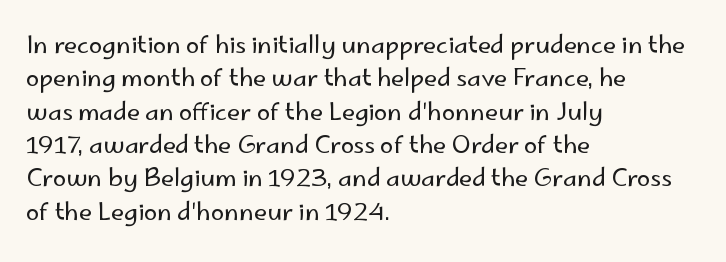
The letterforms sit at book weight or below. Posture: straight, roman, zero tilt. Tracking value appears to be zero — textbook default spacing. The passage shown stacks its lines at a standard gap. Is the block centered? No — it sits flush against the left margin. The foot of each line stays bare and open.
